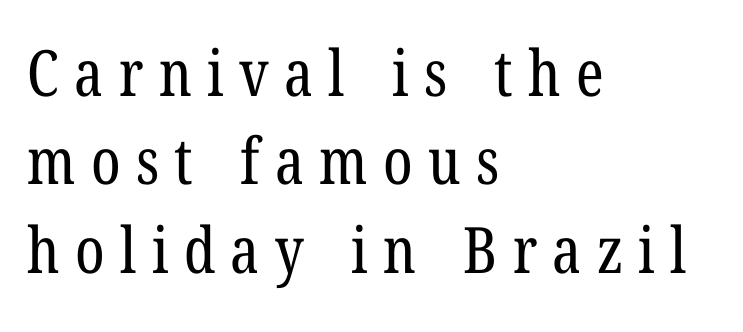
Q: Is the text bold? A: No.
Q: Is the typeface a serif or a sans-serif typeface? A: Serif.
Q: Is the text underlined? A: No.
Q: How is the paragraph aligned? A: Left-aligned.
Q: Is the spacing between letters normal or unusually wide? A: Unusually wide.
Q: Is the spacing between lines tight, normal or loose? A: Normal.
Q: Width (condensed, normal, or wide)? A: Condensed.
Q: Stroke contrast? A: Low.
Q: x-height? A: Medium.
Q: Monospaced? A: No.
